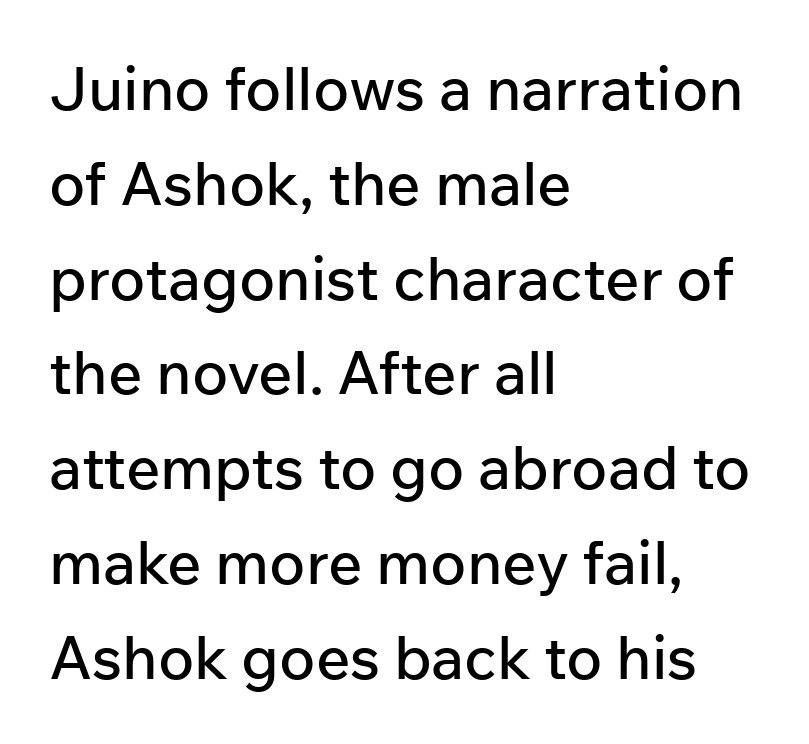
A normal amount of white space separates one row of letters from the next. Plain, unruled lines of type. The letters carry no serifs — their stems end cleanly without finishing strokes. The letters stand upright; this is a roman face.
